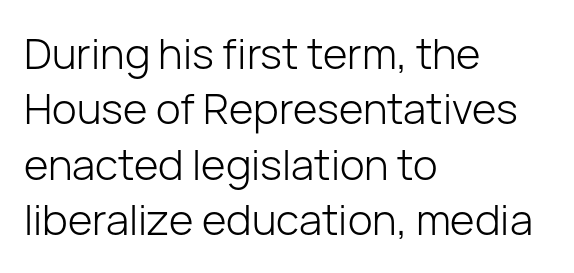
{"serif": "no", "italic": "no", "bold": "no", "weight": "light", "width": "normal", "stroke_contrast": "low", "x_height": "medium", "monospaced": "no", "underline": "no", "align": "left", "line_spacing": "normal", "line_spacing_ratio": 1.32, "letter_spacing": "normal", "letter_spacing_em": 0.0, "glyph_px": 42}
